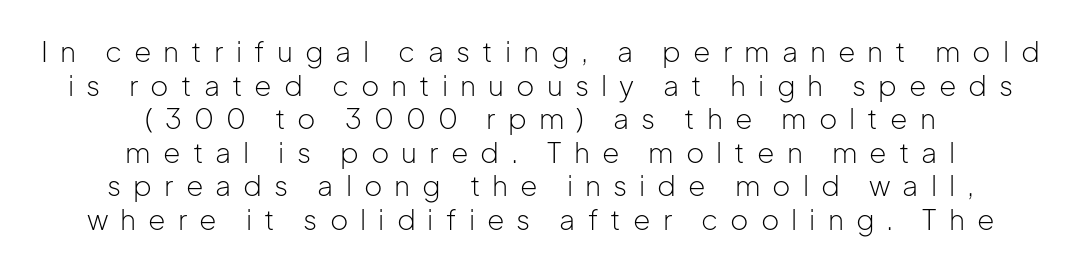
Each letter's strokes conclude bluntly, with no projecting serifs. Check the space under the baseline: it is left empty. A typesetter would call this proportional, since set widths differ per character. Visually the block forms a symmetrical silhouette, jagged on both flanks. Substantial extra tracking has been applied to these lines. Designer's note — italics off, roman on.
